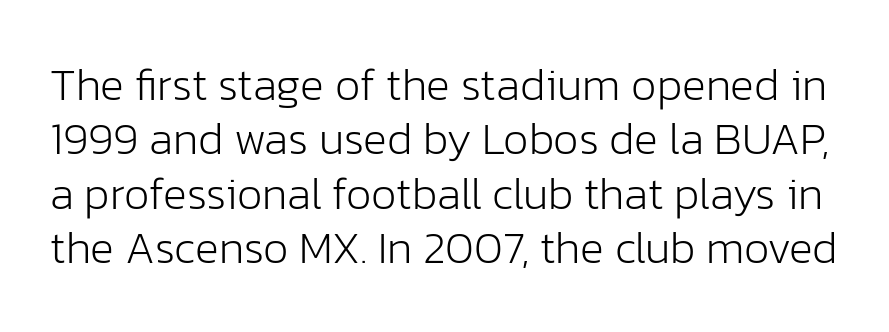
The image shows 45 px light sans-serif type, upright; set line spacing 1.21x, normal letter spacing, not underlined; low stroke contrast and a medium x-height.
